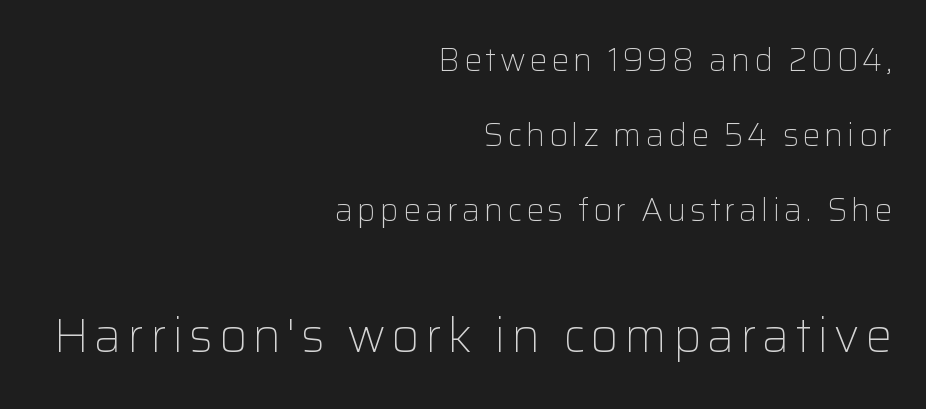
The strokes are not fattened; the text isn't bold. Type style note: lacks serifs. The axis of the letterforms is exactly vertical. Plain, unruled lines of type.
